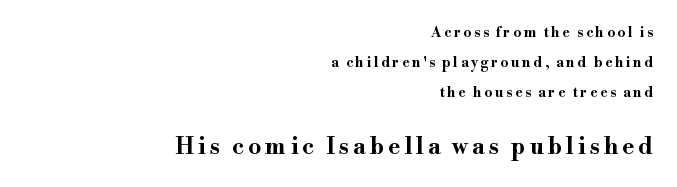
Q: Is the text bold? A: Yes.
Q: Is the text italic (slanted)? A: No, it is upright.
Q: Is the text underlined? A: No.
Q: How is the paragraph aligned? A: Right-aligned.
Q: Is the spacing between lines tight, normal or loose? A: Loose.
Q: Which block of text is set in a larger size, the first (top) or the second (bottom)? A: The second (bottom) one.
